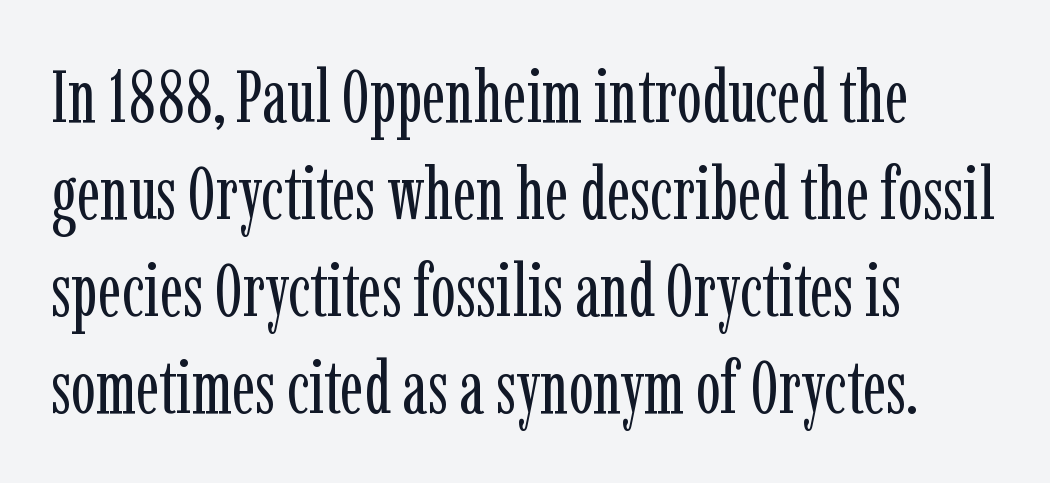
{"serif": "yes", "italic": "no", "bold": "no", "weight": "regular", "width": "condensed", "stroke_contrast": "low", "x_height": "medium", "monospaced": "no", "underline": "no", "align": "left", "line_spacing": "normal", "line_spacing_ratio": 1.31, "letter_spacing": "normal", "letter_spacing_em": 0.0, "glyph_px": 74}
